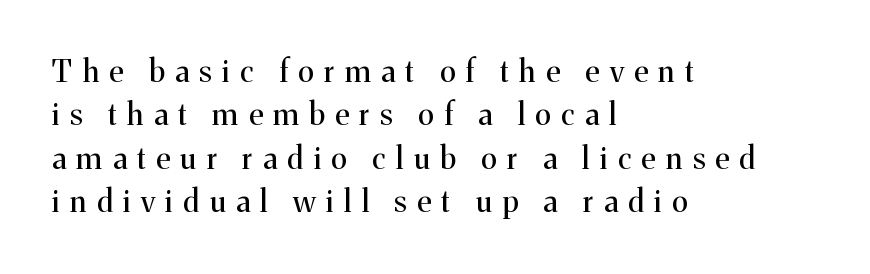
{"serif": "yes", "italic": "no", "bold": "no", "weight": "regular", "width": "normal", "stroke_contrast": "medium", "x_height": "medium", "monospaced": "no", "underline": "no", "align": "left", "line_spacing": "normal", "line_spacing_ratio": 1.45, "letter_spacing": "wide", "letter_spacing_em": 0.35, "glyph_px": 30}
